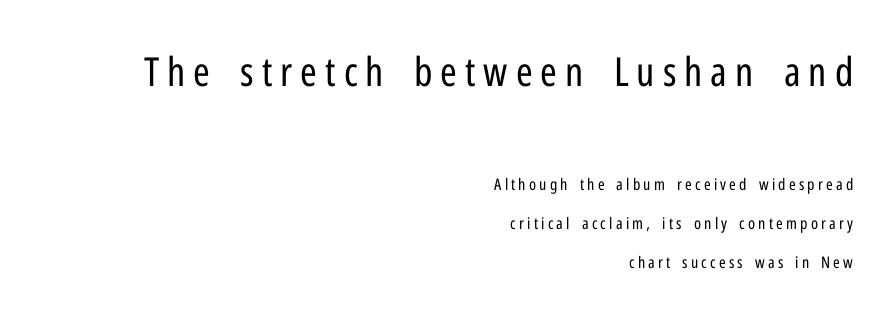
Q: Is the text bold? A: No.
Q: Is the text italic (slanted)? A: No, it is upright.
Q: Is the typeface a serif or a sans-serif typeface? A: Sans-serif.
Q: Is the text underlined? A: No.
Q: How is the paragraph aligned? A: Right-aligned.
Q: Is the spacing between letters normal or unusually wide? A: Unusually wide.
Q: Is the spacing between lines tight, normal or loose? A: Loose.
Q: Which block of text is set in a larger size, the first (top) or the second (bottom)? A: The first (top) one.
Q: Width (condensed, normal, or wide)? A: Condensed.
Q: Stroke contrast? A: Low.
Q: x-height? A: Medium.
Q: Monospaced? A: No.
